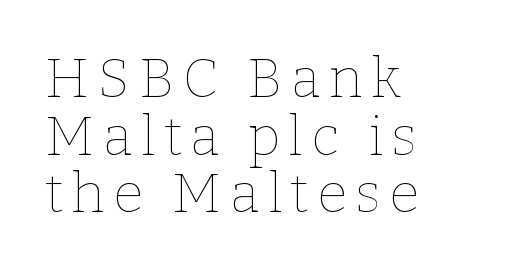
{"italic": "no", "bold": "no", "weight": "thin", "width": "normal", "stroke_contrast": "low", "x_height": "medium", "monospaced": "no", "underline": "no", "align": "left", "line_spacing": "tight", "line_spacing_ratio": 1.05, "glyph_px": 55}
